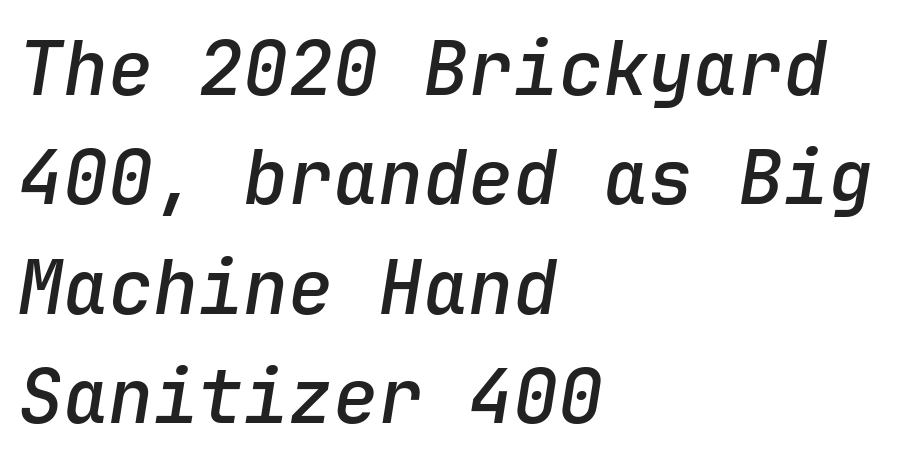
{"italic": "yes", "lean": "right", "slant_degrees": 9, "bold": "semi", "weight": "semibold", "width": "normal", "stroke_contrast": "low", "x_height": "medium", "monospaced": "yes", "underline": "no", "align": "left", "line_spacing": "normal", "line_spacing_ratio": 1.46, "letter_spacing": "normal", "letter_spacing_em": 0.0, "glyph_px": 75}
